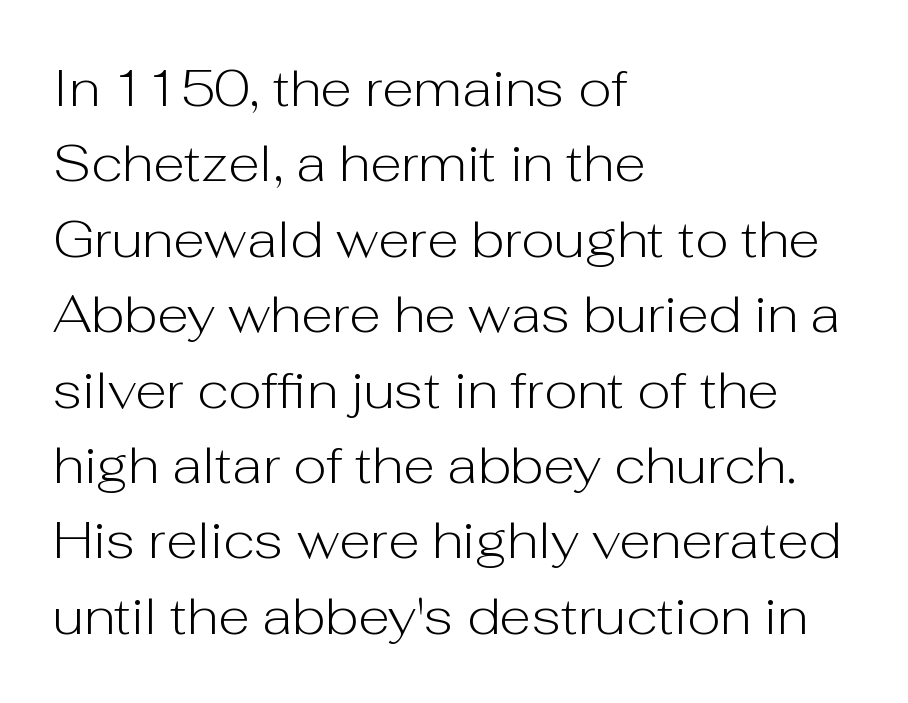
Q: Is the text bold? A: No.
Q: Is the text italic (slanted)? A: No, it is upright.
Q: Is the typeface a serif or a sans-serif typeface? A: Sans-serif.
Q: Is the text underlined? A: No.
Q: How is the paragraph aligned? A: Left-aligned.
Q: Is the spacing between letters normal or unusually wide? A: Normal.
Q: Is the spacing between lines tight, normal or loose? A: Normal.
Q: Width (condensed, normal, or wide)? A: Normal.
Q: Stroke contrast? A: Low.
Q: x-height? A: Medium.
Q: Monospaced? A: No.
